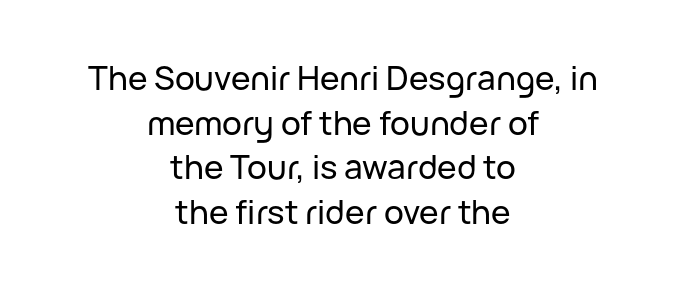
{"serif": "no", "italic": "no", "width": "normal", "stroke_contrast": "low", "x_height": "medium", "monospaced": "no", "underline": "no", "align": "center", "line_spacing": "normal", "line_spacing_ratio": 1.35, "letter_spacing": "normal", "letter_spacing_em": 0.0, "glyph_px": 33}
